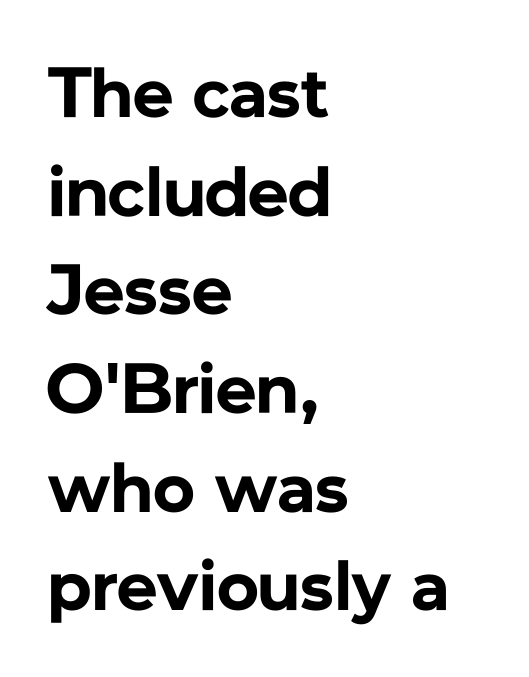
Tall strokes in this sample are plumb rather than angled. Character widths vary here, with narrow letters taking less room than wide ones. The line texture is even and compact thanks to regular tracking. Unlike a traditional serif, this face leaves its strokes unadorned. Heavy, bold letterforms.
